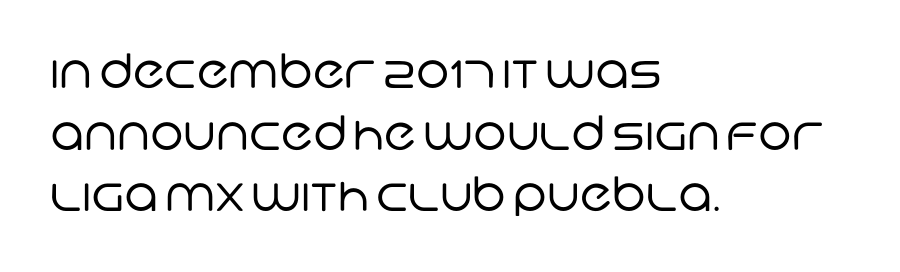
The image shows 47 px regular-weight sans-serif type; set left-aligned, normal line spacing (1.31x), normal letter spacing, not underlined; low stroke contrast and a large x-height.
